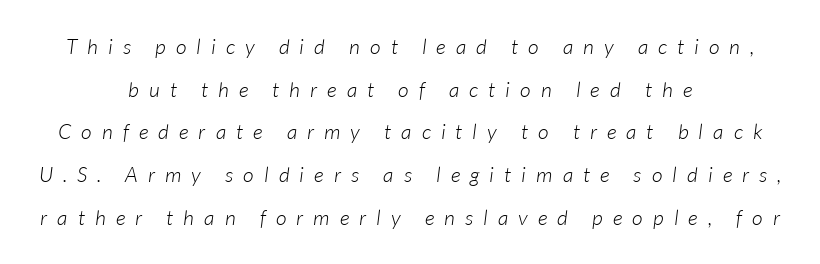
The image shows 21 px text type; set centered, loose line spacing (2.03x), unusually wide letter spacing (+0.48 em), not underlined.
